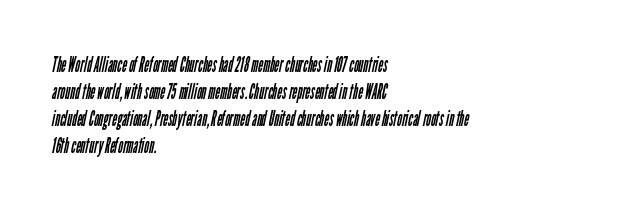
The image shows 21 px text type; set left-aligned, normal line spacing (1.28x), normal letter spacing, not underlined.
